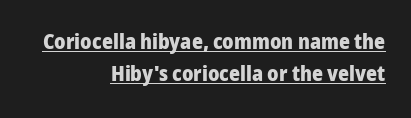
{"italic": "no", "bold": "yes", "underline": "yes", "align": "right", "line_spacing": "normal", "line_spacing_ratio": 1.53, "letter_spacing": "normal", "letter_spacing_em": 0.0, "glyph_px": 21}
